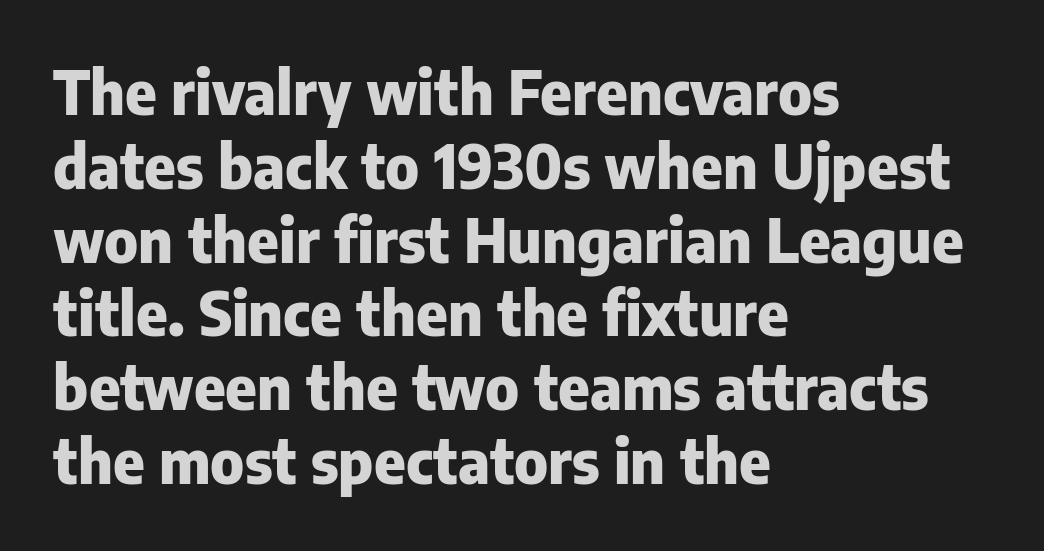
The image shows 60 px heavy sans-serif type, upright; set left-aligned, line spacing 1.23x, normal letter spacing, not underlined; low stroke contrast and a medium x-height.
